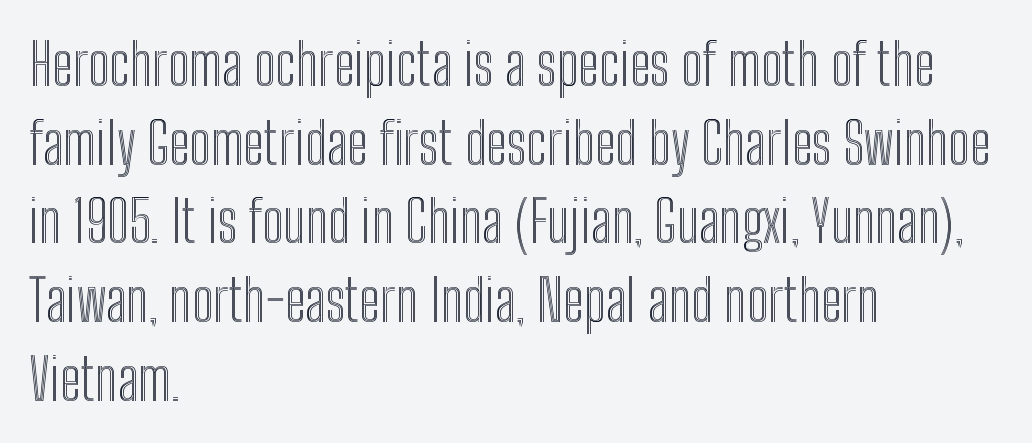
Q: Is the text italic (slanted)? A: No, it is upright.
Q: Is the text underlined? A: No.
Q: How is the paragraph aligned? A: Left-aligned.
Q: Is the spacing between letters normal or unusually wide? A: Normal.
Q: Is the spacing between lines tight, normal or loose? A: Normal.
Q: Width (condensed, normal, or wide)? A: Condensed.
Q: x-height? A: Medium.
Q: Monospaced? A: No.
